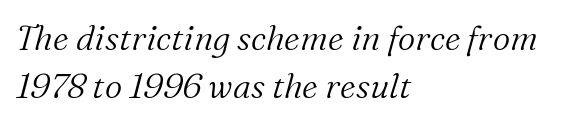
Quick note: italic. Varying glyph widths throughout — classic text-font behaviour. Each word holds together tightly as a unit, with standard inter-letter gaps. Nothing heavy about these letters — not bold at all. The font family rendered here belongs to the serif group.
